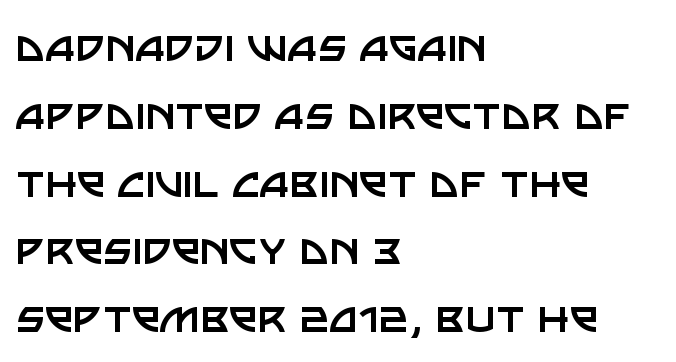
The image shows 51 px regular-weight sans-serif type, upright; set left-aligned, normal line spacing (1.33x), normal letter spacing, not underlined; low stroke contrast and a large x-height.
